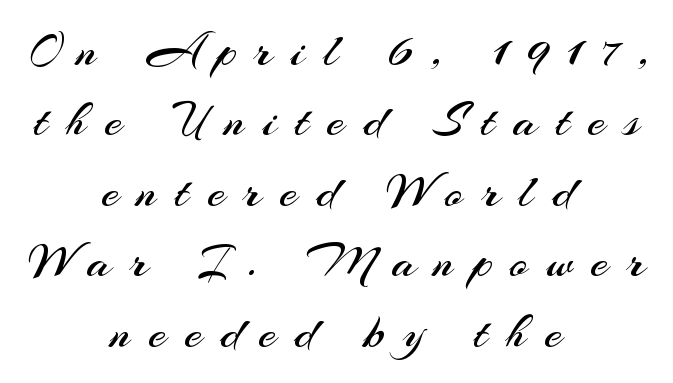
{"serif": "no", "bold": "no", "weight": "regular", "width": "normal", "stroke_contrast": "medium", "x_height": "small", "monospaced": "no", "underline": "no", "align": "center", "line_spacing": "normal", "line_spacing_ratio": 1.41, "letter_spacing": "wide", "letter_spacing_em": 0.37, "glyph_px": 50}
